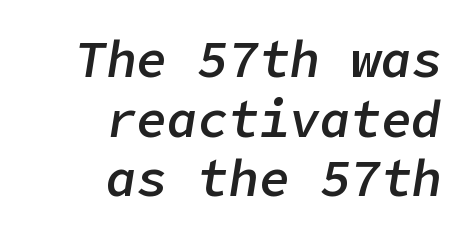
{"italic": "yes", "lean": "right", "slant_degrees": 9, "bold": "semi", "weight": "semibold", "width": "normal", "stroke_contrast": "low", "x_height": "medium", "underline": "no", "align": "right", "line_spacing_ratio": 1.17, "letter_spacing": "normal", "letter_spacing_em": 0.0, "glyph_px": 51}
